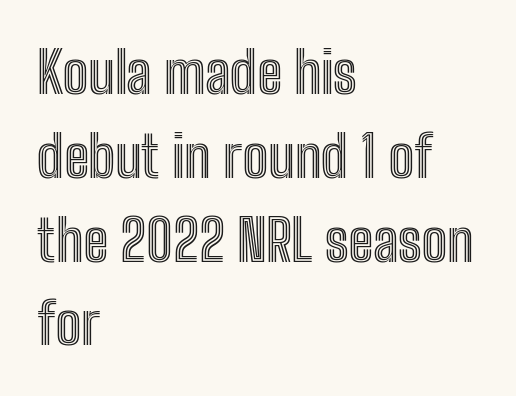
The passage is arranged the way most books set body copy — flush left. Is the letter spacing exaggerated? No — it looks like the ordinary default. The font's upright variant was chosen for this text. Decoration check: the copy has no underline. Is there much room between lines? A standard amount, neither cramped nor airy.
